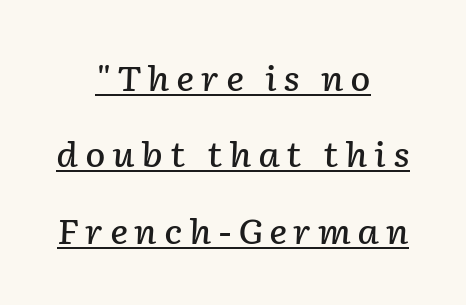
Q: Is the text bold? A: Semi-bold.
Q: Is the text italic (slanted)? A: Yes, it leans right by about 2 degrees.
Q: Is the text underlined? A: Yes.
Q: How is the paragraph aligned? A: Centered.
Q: Is the spacing between lines tight, normal or loose? A: Loose.
Q: Width (condensed, normal, or wide)? A: Normal.
Q: Stroke contrast? A: Low.
Q: x-height? A: Medium.
Q: Monospaced? A: No.
